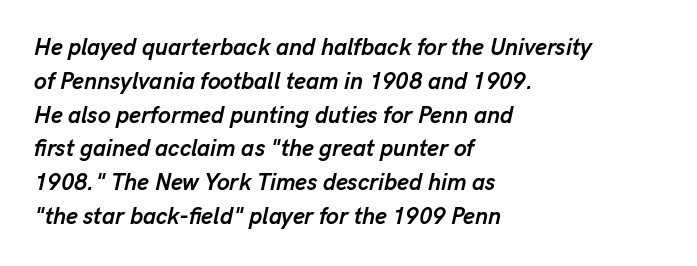
Q: Is the text bold? A: Yes.
Q: Is the text italic (slanted)? A: Yes, it leans right by about 13 degrees.
Q: Is the text underlined? A: No.
Q: How is the paragraph aligned? A: Left-aligned.
Q: Is the spacing between letters normal or unusually wide? A: Normal.
Q: Is the spacing between lines tight, normal or loose? A: Normal.
